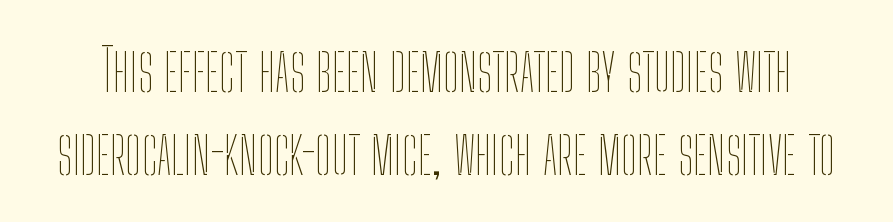
Q: Is the text bold? A: No.
Q: Is the text italic (slanted)? A: No, it is upright.
Q: Is the text underlined? A: No.
Q: Is the spacing between letters normal or unusually wide? A: Normal.
Q: Is the spacing between lines tight, normal or loose? A: Normal.
Q: Width (condensed, normal, or wide)? A: Condensed.
Q: Stroke contrast? A: Low.
Q: x-height? A: Medium.
Q: Monospaced? A: No.
